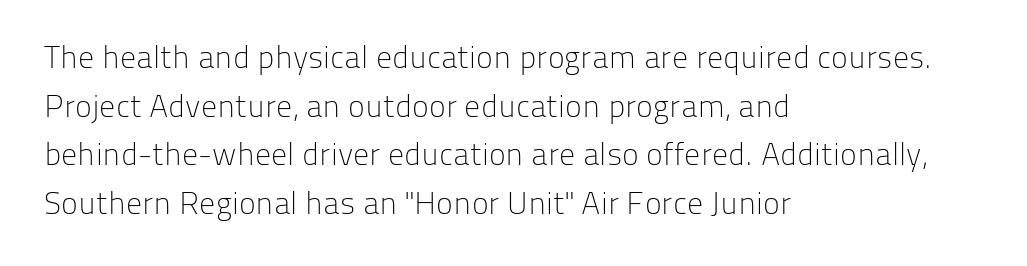
Q: Is the text bold? A: No.
Q: Is the text italic (slanted)? A: No, it is upright.
Q: Is the typeface a serif or a sans-serif typeface? A: Sans-serif.
Q: Is the text underlined? A: No.
Q: How is the paragraph aligned? A: Left-aligned.
Q: Is the spacing between letters normal or unusually wide? A: Normal.
Q: Is the spacing between lines tight, normal or loose? A: Normal.
Q: Width (condensed, normal, or wide)? A: Normal.
Q: Stroke contrast? A: Low.
Q: x-height? A: Medium.
Q: Monospaced? A: No.
